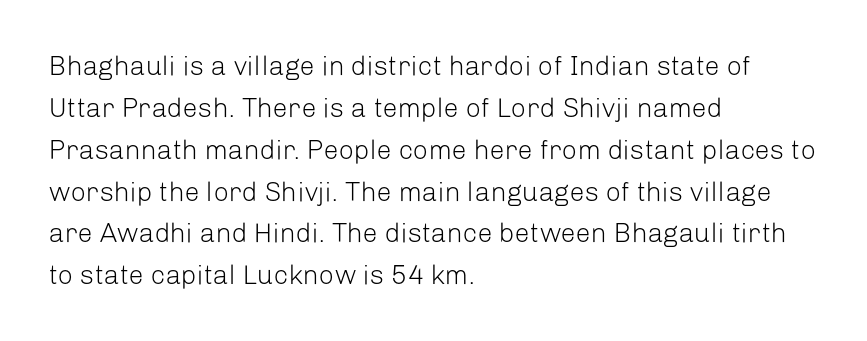
Q: Is the text bold? A: No.
Q: Is the text italic (slanted)? A: No, it is upright.
Q: Is the text underlined? A: No.
Q: How is the paragraph aligned? A: Left-aligned.
Q: Is the spacing between letters normal or unusually wide? A: Normal.
Q: Is the spacing between lines tight, normal or loose? A: Normal.
